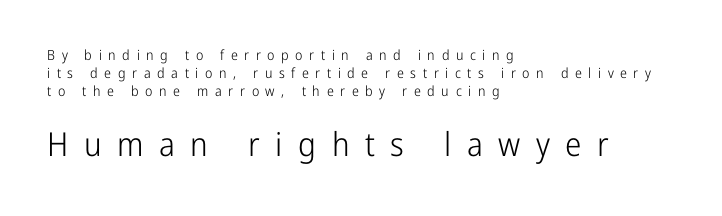
Q: Is the text bold? A: No.
Q: Is the text italic (slanted)? A: No, it is upright.
Q: Is the typeface a serif or a sans-serif typeface? A: Sans-serif.
Q: Is the text underlined? A: No.
Q: How is the paragraph aligned? A: Left-aligned.
Q: Is the spacing between letters normal or unusually wide? A: Unusually wide.
Q: Is the spacing between lines tight, normal or loose? A: Normal.
Q: Which block of text is set in a larger size, the first (top) or the second (bottom)? A: The second (bottom) one.
Q: Width (condensed, normal, or wide)? A: Condensed.
Q: Stroke contrast? A: Low.
Q: x-height? A: Medium.
Q: Monospaced? A: No.
